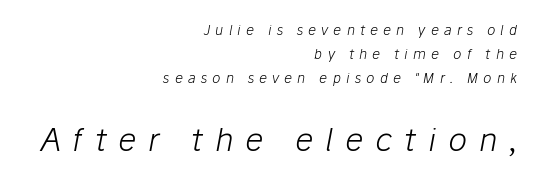
Between these two stacked blocks, the lower one wins on size. Here the designer chose a conventional face with non-uniform glyph widths. The letterforms stand isolated, each surrounded by extra space. Descender tails drop into unmarked territory.
